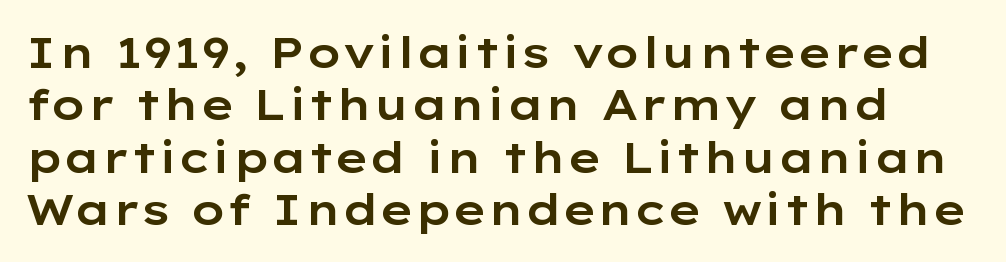
The image shows 43 px wide sans-serif type, upright; set line spacing 1.22x, normal letter spacing, not underlined; low stroke contrast and a medium x-height.
